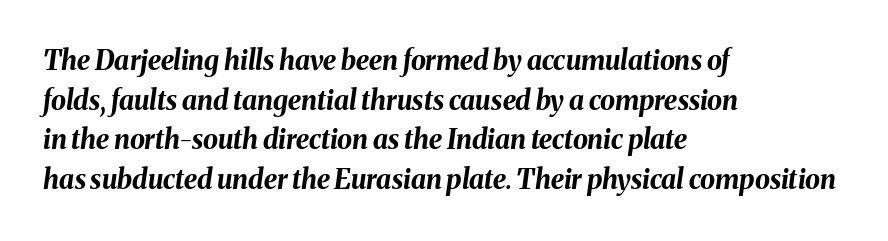
{"italic": "yes", "lean": "right", "slant_degrees": 8, "bold": "yes", "underline": "no", "align": "left", "line_spacing": "normal", "line_spacing_ratio": 1.47, "letter_spacing": "normal", "letter_spacing_em": 0.0, "glyph_px": 27}
